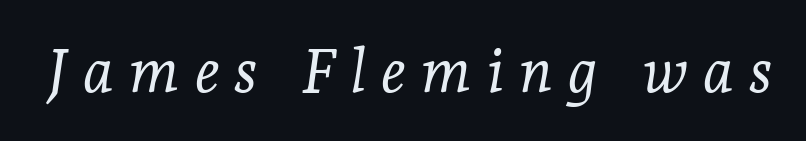
{"serif": "yes", "italic": "yes", "lean": "right", "slant_degrees": 7, "bold": "no", "weight": "light", "width": "normal", "stroke_contrast": "low", "x_height": "medium", "monospaced": "no", "underline": "no", "letter_spacing": "wide", "letter_spacing_em": 0.25, "glyph_px": 61}
